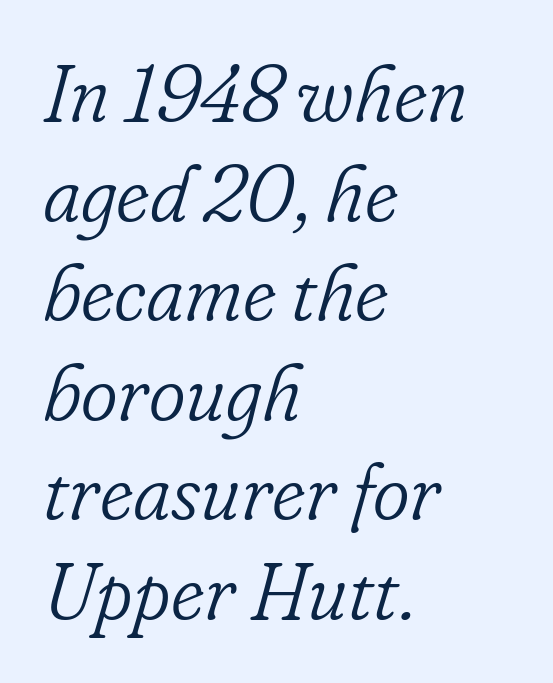
{"serif": "yes", "italic": "yes", "lean": "right", "slant_degrees": 16, "bold": "no", "weight": "light", "width": "normal", "stroke_contrast": "low", "x_height": "small", "monospaced": "no", "underline": "no", "align": "left", "line_spacing": "normal", "line_spacing_ratio": 1.26, "letter_spacing": "normal", "letter_spacing_em": 0.0, "glyph_px": 79}
